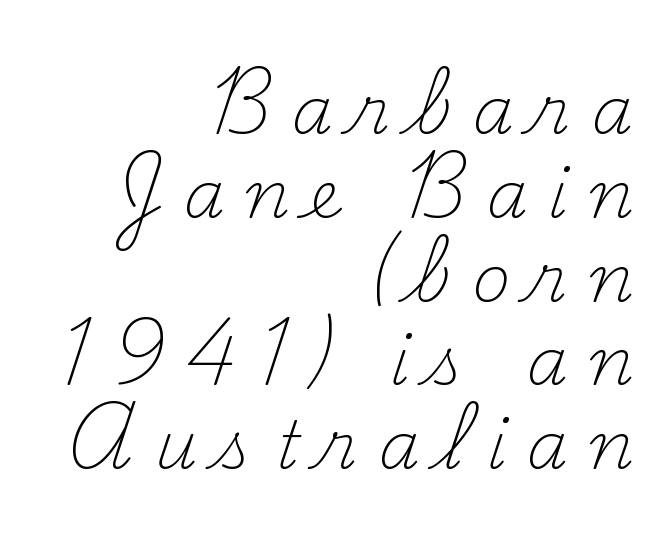
{"bold": "no", "weight": "light", "width": "normal", "stroke_contrast": "medium", "x_height": "small", "monospaced": "no", "underline": "no", "align": "right", "line_spacing": "normal", "line_spacing_ratio": 1.27, "letter_spacing": "wide", "letter_spacing_em": 0.31, "glyph_px": 66}
